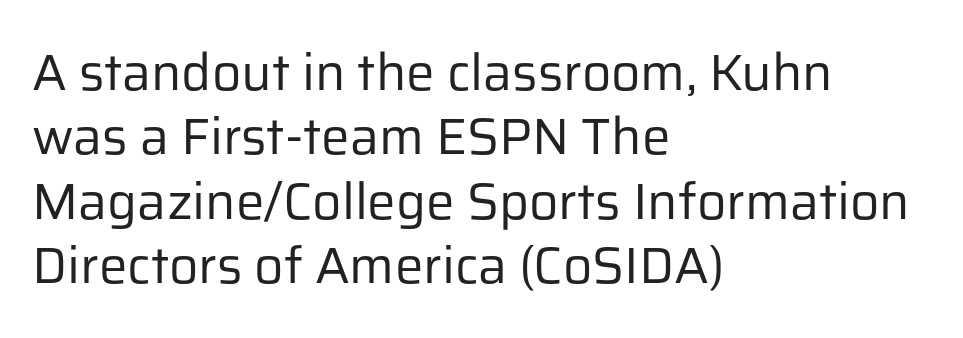
The image shows 51 px regular-weight sans-serif type, upright; set left-aligned, normal line spacing (1.26x), normal letter spacing, not underlined; low stroke contrast and a medium x-height.
